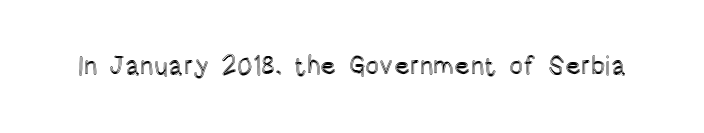
{"italic": "no", "underline": "no", "letter_spacing": "normal", "letter_spacing_em": 0.0, "glyph_px": 26}
